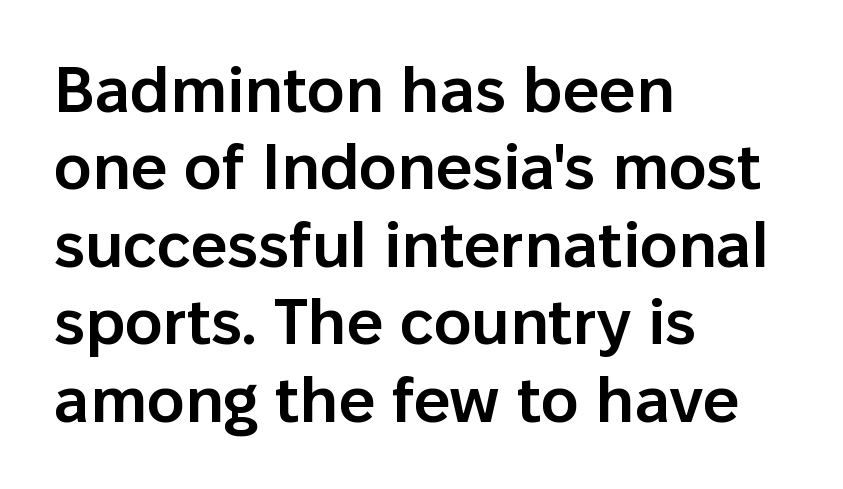
The image shows 64 px semibold sans-serif type, upright; set left-aligned, line spacing 1.21x, normal letter spacing, not underlined; low stroke contrast and a medium x-height.
